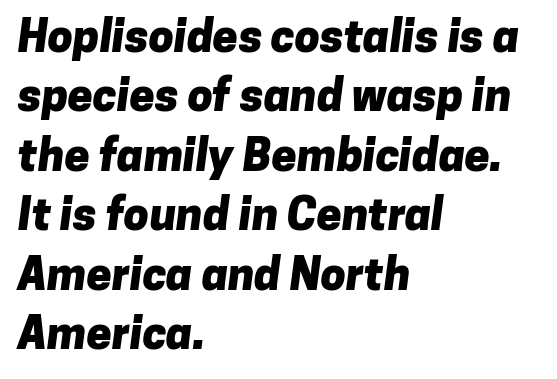
A classic flush-left, rag-right setting is used for this passage. Do the characters align in a grid? No, the font is proportional. Glyph-to-glyph distance matches everyday printed text. Are there feet on the stems? There aren't — it's a sans. I'd describe the lettering as bold — thick and assertive. The space between consecutive lines is moderate.
